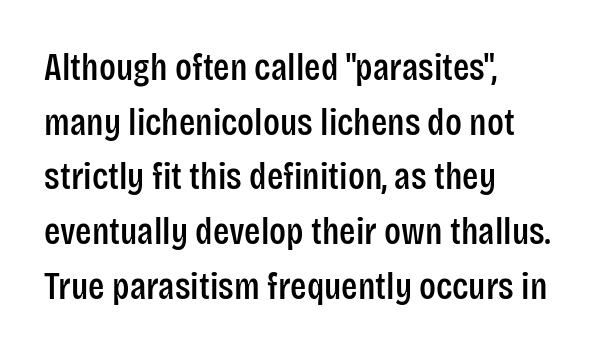
Character widths vary here, with narrow letters taking less room than wide ones. Notice how descenders clear the ascenders below comfortably — that's standard leading. Nope, no serifs anywhere on these letters. The passage shown has conventional tracking throughout.
